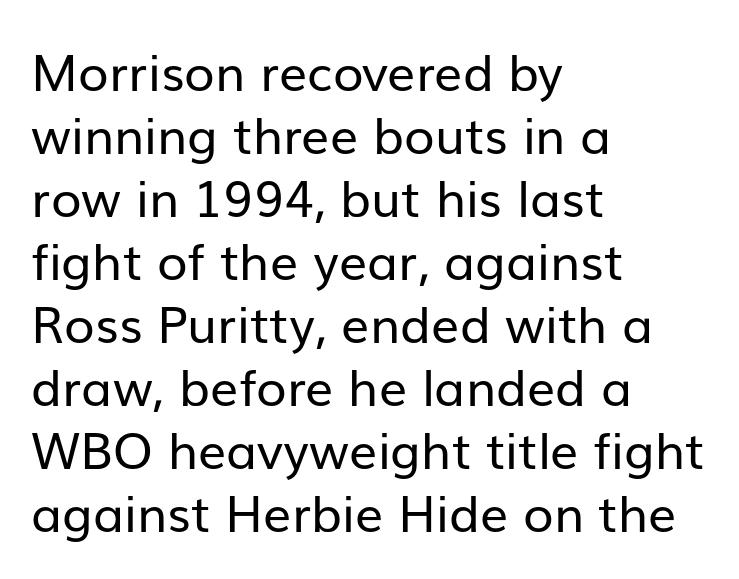
{"serif": "no", "italic": "no", "bold": "no", "weight": "regular", "width": "normal", "stroke_contrast": "low", "x_height": "medium", "monospaced": "no", "underline": "no", "align": "left", "line_spacing": "normal", "line_spacing_ratio": 1.26, "letter_spacing": "normal", "letter_spacing_em": 0.0, "glyph_px": 50}
